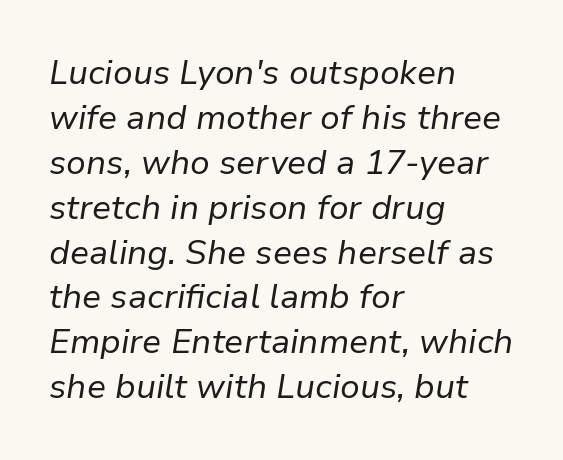
This sample uses plain, unmodified letter spacing. You could not count columns in this text — the font is proportionally spaced. This is not heavy type; no bold has been used. The compositor pushed each line to the left boundary. The words here are not underlined.
